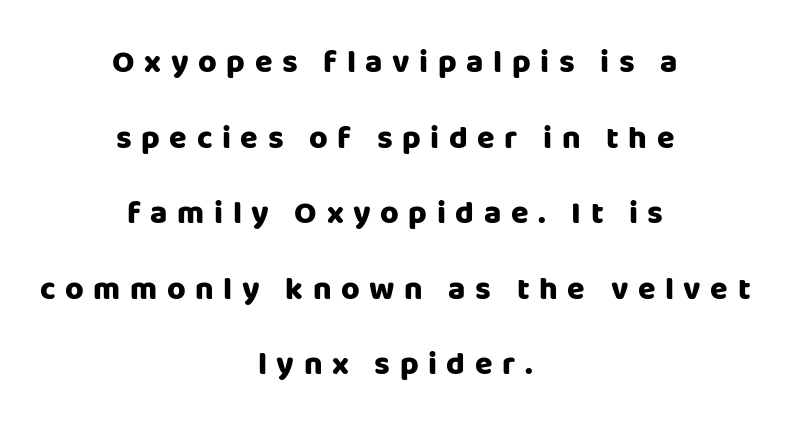
{"serif": "no", "italic": "no", "bold": "yes", "weight": "heavy", "width": "normal", "stroke_contrast": "low", "x_height": "large", "monospaced": "no", "underline": "no", "align": "center", "line_spacing": "loose", "line_spacing_ratio": 2.36, "letter_spacing": "wide", "letter_spacing_em": 0.3, "glyph_px": 32}
